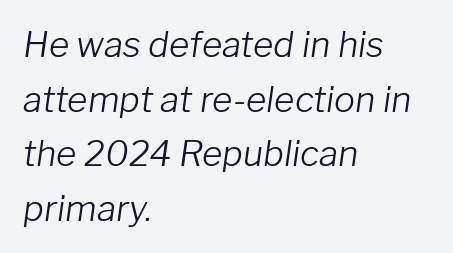
Tracking value appears to be zero — textbook default spacing. A typesetter would call this leading conventional body-copy spacing. A clean baseline with only descenders dipping below it. Unbolded letterforms with no extra heft.
